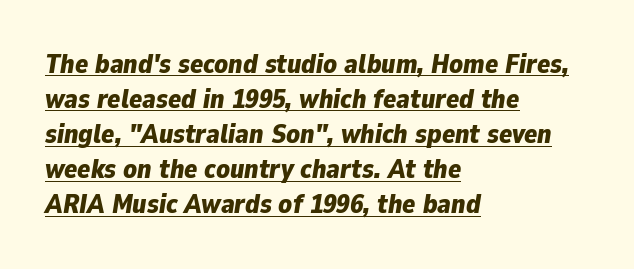
The image shows 27 px bold type, italic (leaning right); set left-aligned, normal line spacing (1.3x), normal letter spacing, underlined.
